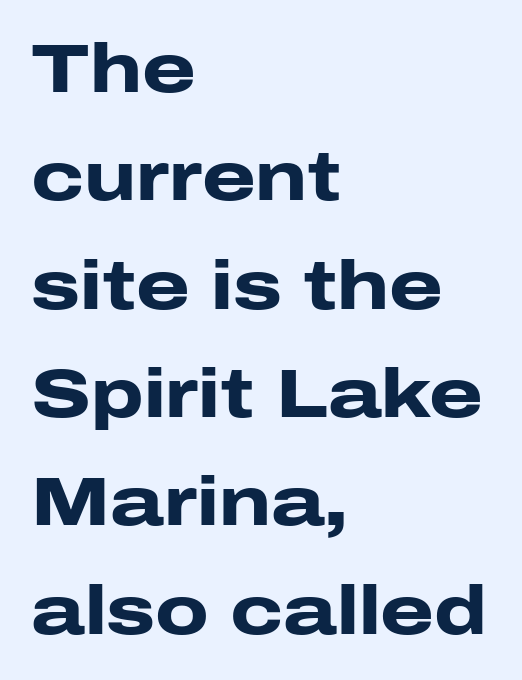
{"serif": "no", "italic": "no", "bold": "yes", "weight": "heavy", "width": "wide", "stroke_contrast": "low", "x_height": "medium", "monospaced": "no", "underline": "no", "align": "left", "line_spacing": "normal", "line_spacing_ratio": 1.57, "letter_spacing": "normal", "letter_spacing_em": 0.0, "glyph_px": 69}
